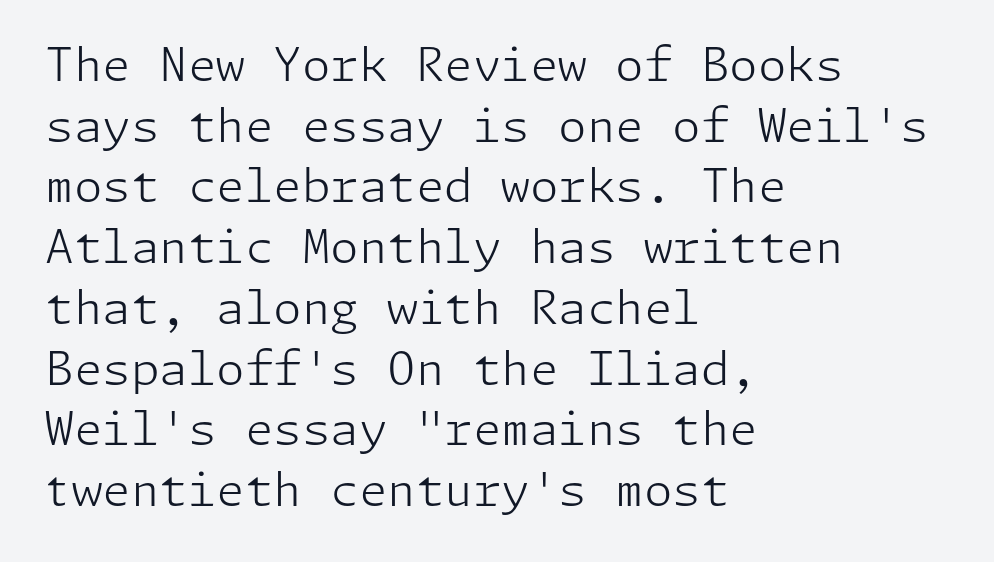
Type style note: lacks serifs. Compared with typical body copy, the letter spacing here is the same. Is there much room between lines? A standard amount, neither cramped nor airy. Italic: no, the glyphs are upright roman. Lines of text with bare space underneath.
